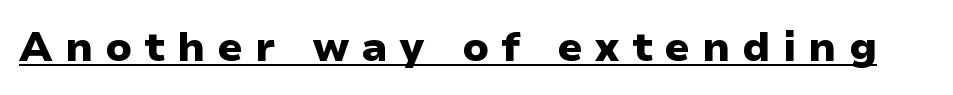
The image shows 41 px heavy sans-serif type, upright; set unusually wide letter spacing (+0.3 em), underlined; low stroke contrast and a medium x-height.
